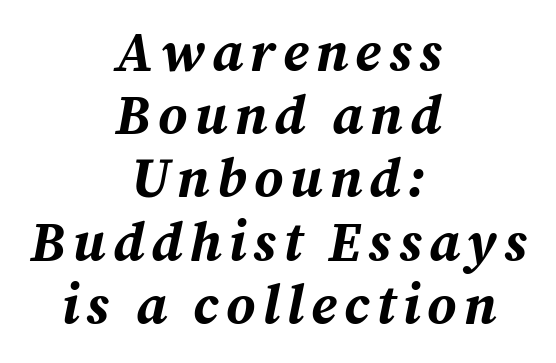
Q: Is the text bold? A: Yes.
Q: Is the text italic (slanted)? A: Yes, it leans right by about 12 degrees.
Q: Is the text underlined? A: No.
Q: How is the paragraph aligned? A: Centered.
Q: Is the spacing between lines tight, normal or loose? A: Tight.
Q: Width (condensed, normal, or wide)? A: Normal.
Q: Stroke contrast? A: Medium.
Q: x-height? A: Medium.
Q: Monospaced? A: No.
